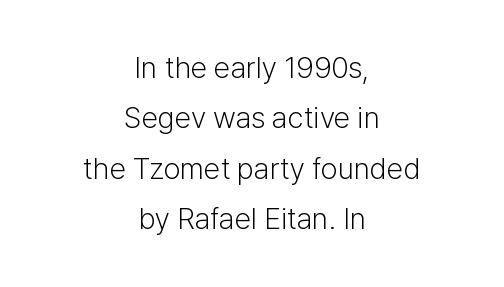
{"serif": "no", "italic": "no", "bold": "no", "weight": "light", "width": "normal", "stroke_contrast": "low", "x_height": "medium", "monospaced": "no", "underline": "no", "align": "center", "line_spacing": "normal", "line_spacing_ratio": 1.68, "letter_spacing": "normal", "letter_spacing_em": 0.0, "glyph_px": 30}
